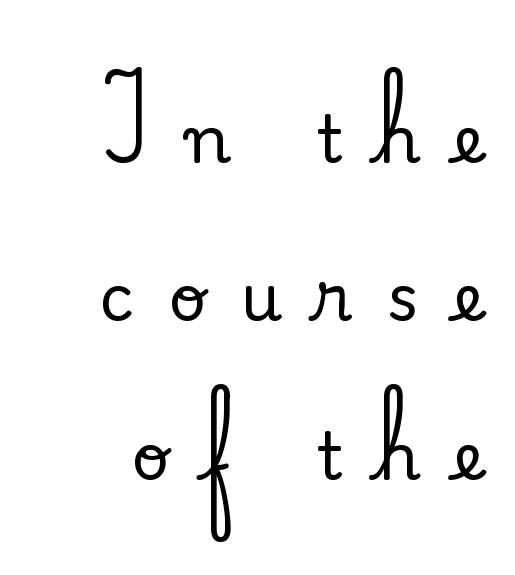
Look at the tracking — it's clearly loosened, letters drifting apart. The block of text is sparse from top to bottom, with ample space between rows. One-word summary of the alignment: right. The words here are not underlined.
